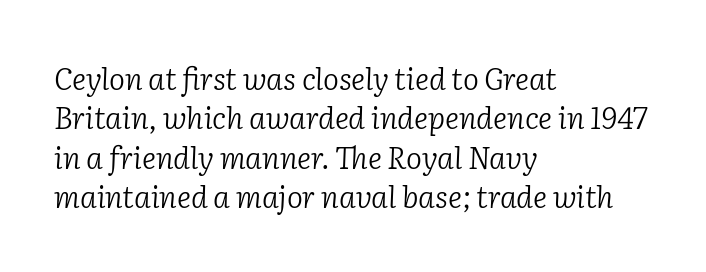
Letterform terminals end in serifs throughout the passage. This sample has the flowing, uneven cadence of proportional lettering. A quiet, ordinary-to-light weight characterises the typeface. Each line starts at the same left margin while the right side varies.
